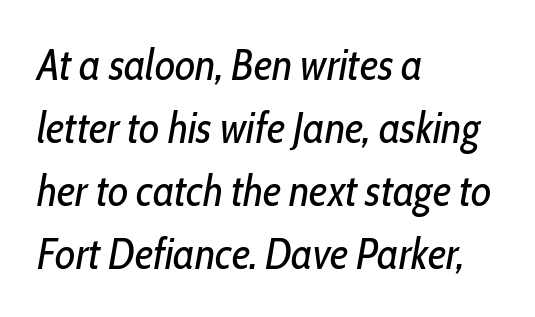
Q: Is the text bold? A: No.
Q: Is the text italic (slanted)? A: Yes, it leans right by about 10 degrees.
Q: Is the text underlined? A: No.
Q: How is the paragraph aligned? A: Left-aligned.
Q: Is the spacing between letters normal or unusually wide? A: Normal.
Q: Is the spacing between lines tight, normal or loose? A: Normal.
Q: Width (condensed, normal, or wide)? A: Condensed.
Q: Stroke contrast? A: Low.
Q: x-height? A: Medium.
Q: Monospaced? A: No.
